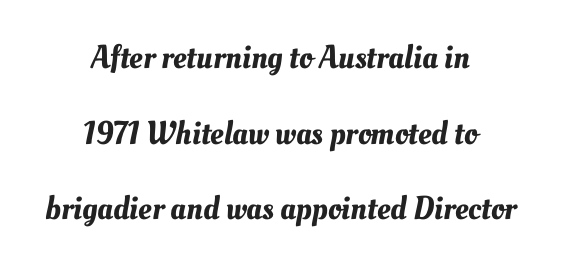
The image shows 33 px text type; set centered, loose line spacing (2.29x), normal letter spacing, not underlined; medium stroke contrast and a small x-height.
